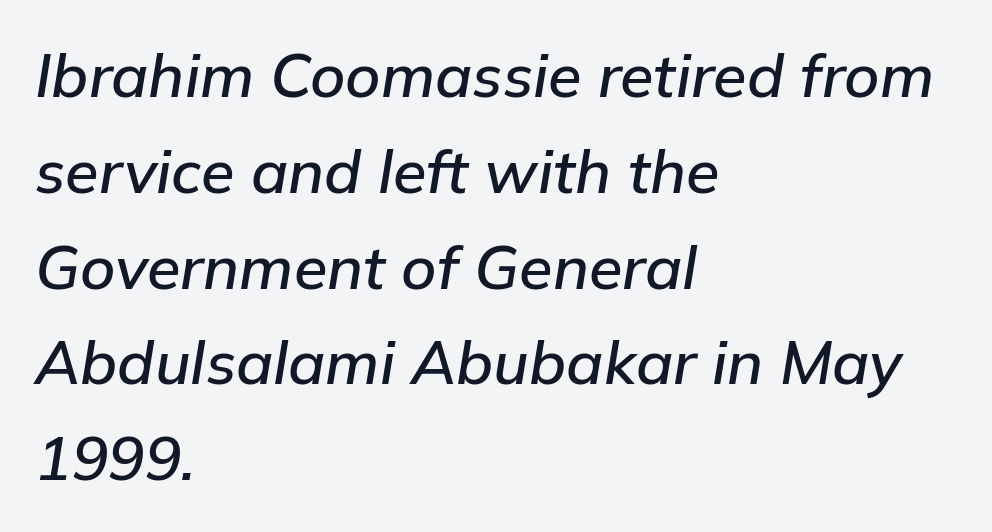
Q: Is the text italic (slanted)? A: Yes, it leans right by about 9 degrees.
Q: Is the text underlined? A: No.
Q: How is the paragraph aligned? A: Left-aligned.
Q: Is the spacing between letters normal or unusually wide? A: Normal.
Q: Is the spacing between lines tight, normal or loose? A: Normal.
Q: Width (condensed, normal, or wide)? A: Normal.
Q: Stroke contrast? A: Low.
Q: x-height? A: Medium.
Q: Monospaced? A: No.
